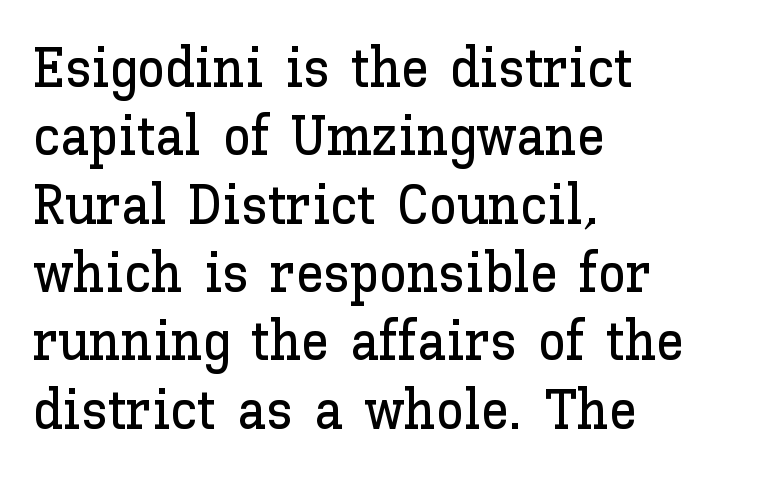
Q: Is the text italic (slanted)? A: No, it is upright.
Q: Is the text underlined? A: No.
Q: How is the paragraph aligned? A: Left-aligned.
Q: Is the spacing between letters normal or unusually wide? A: Normal.
Q: Width (condensed, normal, or wide)? A: Normal.
Q: Stroke contrast? A: Low.
Q: x-height? A: Medium.
Q: Monospaced? A: No.
